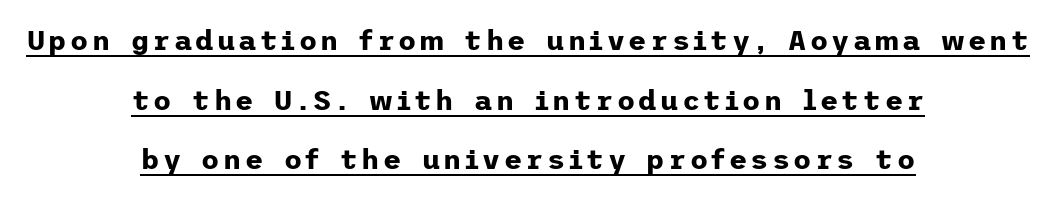
The image shows 28 px bold sans-serif type, upright; set centered, loose line spacing (2.13x), underlined; low stroke contrast and a medium x-height.
